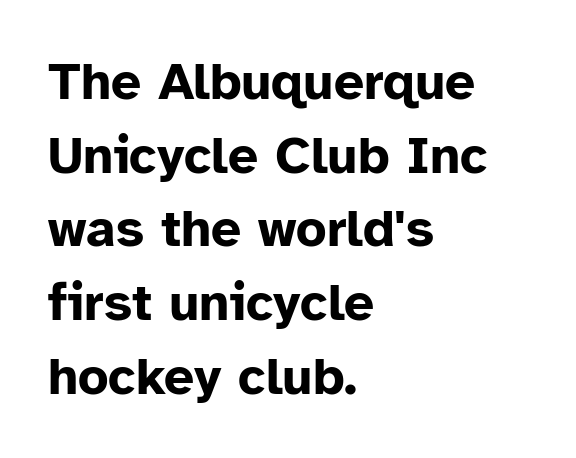
Think of a printed novel: that variable character pitch is what you see here. The letters stand upright; this is a roman face. Font category for this specimen: sans-serif. Notice how thick the strokes are: this is what a full bold looks like.
